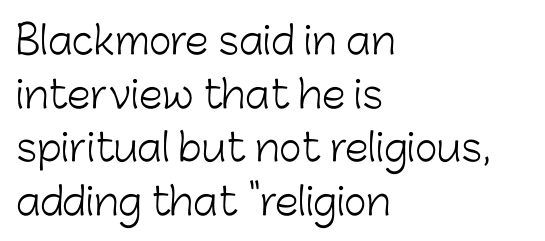
Students, note that the glyphs here touch the page at normal intervals. The rendering anchors every line to the left-hand side. Horizontal bands of white between lines are of average thickness. Style check: upright. The strokes are not fattened; the text isn't bold. You can tell from the bare stems that sans-serif type was used.
